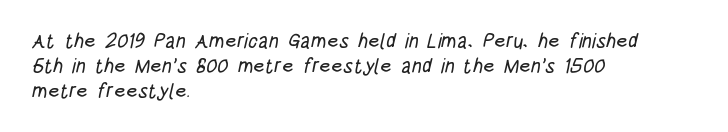
Words float on clear page, feet unadorned. Leftover space on each line is placed entirely after the last word. Short note: letters normally spaced. A normal amount of white space separates one row of letters from the next.
